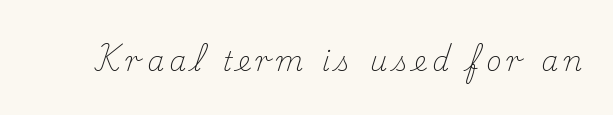
{"bold": "no", "underline": "no", "letter_spacing": "wide", "letter_spacing_em": 0.21, "glyph_px": 27}
